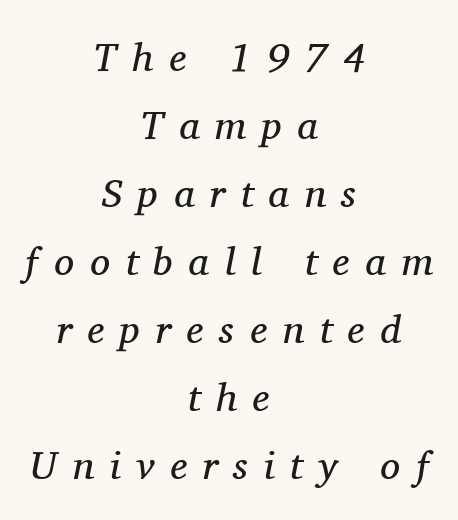
Observe the lean: these are italic letterforms. The letterforms sit at book weight or below. Here the glyphs are tracked loosely, breaking word shapes into spaced letters. Horizontal bands of white between lines are of average thickness.
